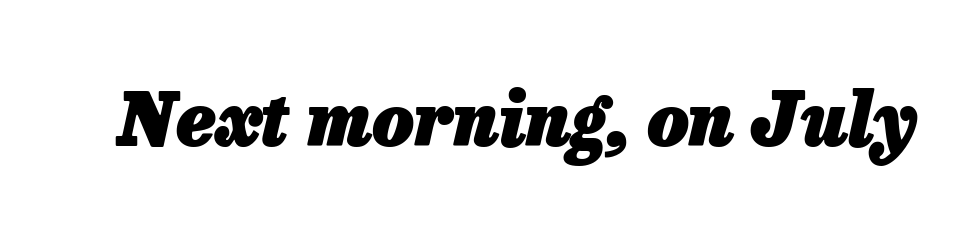
Do the characters align in a grid? No, the font is proportional. Is the letter spacing exaggerated? No — it looks like the ordinary default. The passage shown is not underscored anywhere. Does the lettering tilt? It does — this is italic. The font is running at its bold setting.
